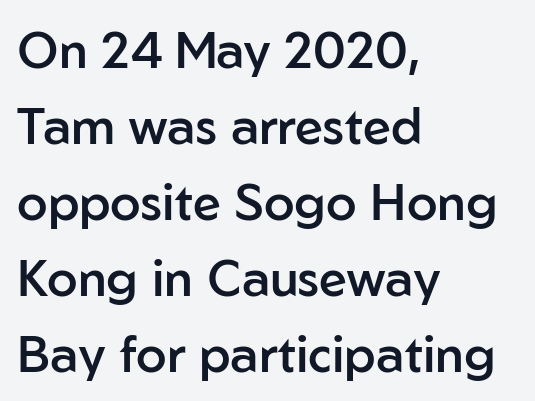
The image shows 50 px semibold sans-serif type, upright; set left-aligned, normal line spacing (1.52x), normal letter spacing, not underlined; low stroke contrast and a medium x-height.
